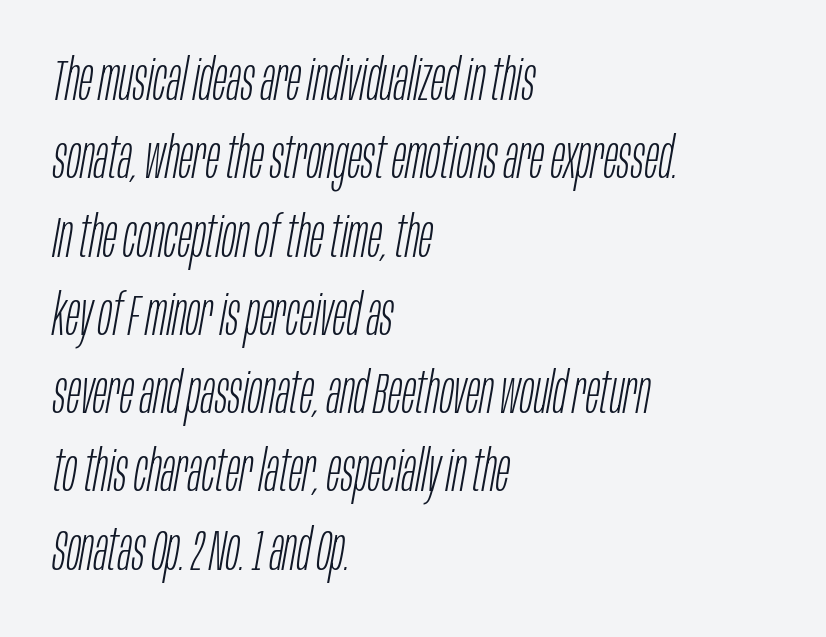
Q: Is the text bold? A: No.
Q: Is the text italic (slanted)? A: Yes, it leans right by about 10 degrees.
Q: Is the text underlined? A: No.
Q: How is the paragraph aligned? A: Left-aligned.
Q: Is the spacing between letters normal or unusually wide? A: Normal.
Q: Is the spacing between lines tight, normal or loose? A: Normal.
Q: Width (condensed, normal, or wide)? A: Condensed.
Q: Stroke contrast? A: Low.
Q: x-height? A: Large.
Q: Monospaced? A: No.
